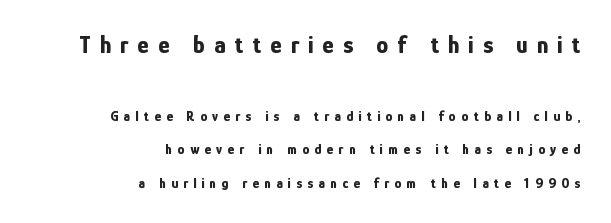
Q: Is the text bold? A: Yes.
Q: Is the text italic (slanted)? A: No, it is upright.
Q: Is the text underlined? A: No.
Q: How is the paragraph aligned? A: Right-aligned.
Q: Is the spacing between letters normal or unusually wide? A: Unusually wide.
Q: Is the spacing between lines tight, normal or loose? A: Loose.
Q: Which block of text is set in a larger size, the first (top) or the second (bottom)? A: The first (top) one.
